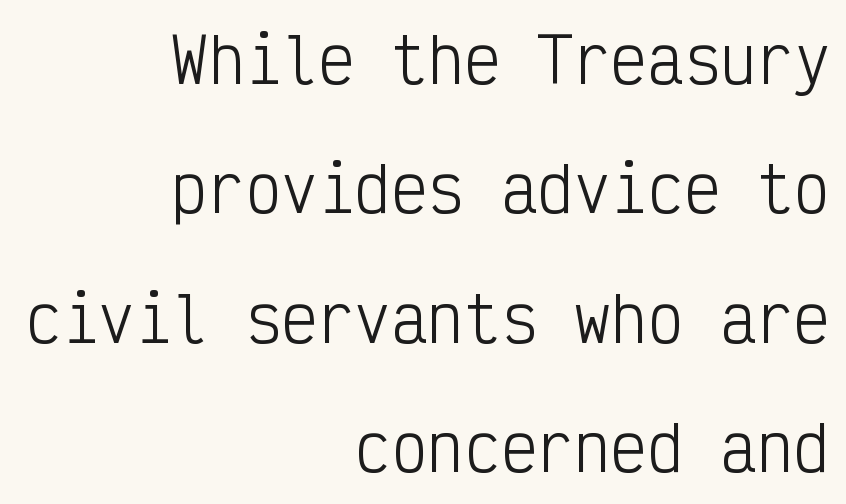
Q: Is the text bold? A: No.
Q: Is the text italic (slanted)? A: No, it is upright.
Q: Is the typeface a serif or a sans-serif typeface? A: Sans-serif.
Q: Is the text underlined? A: No.
Q: How is the paragraph aligned? A: Right-aligned.
Q: Is the spacing between letters normal or unusually wide? A: Normal.
Q: Is the spacing between lines tight, normal or loose? A: Loose.
Q: Width (condensed, normal, or wide)? A: Condensed.
Q: Stroke contrast? A: Low.
Q: x-height? A: Medium.
Q: Monospaced? A: Yes.
